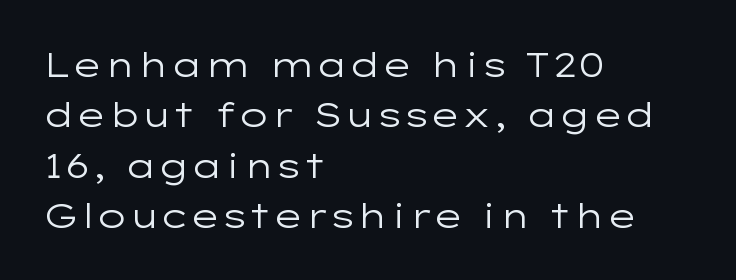
The image shows 34 px regular-weight, wide sans-serif type, upright; set left-aligned, normal line spacing (1.48x), normal letter spacing, not underlined; low stroke contrast and a medium x-height.
